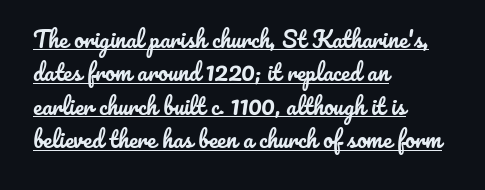
The image shows 22 px text type; set left-aligned, normal line spacing (1.52x), normal letter spacing, underlined.
